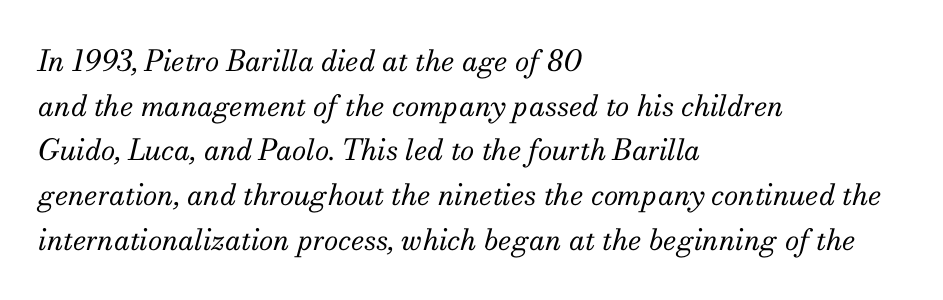
Q: Is the text bold? A: No.
Q: Is the text italic (slanted)? A: Yes, it leans right by about 13 degrees.
Q: Is the typeface a serif or a sans-serif typeface? A: Serif.
Q: Is the text underlined? A: No.
Q: How is the paragraph aligned? A: Left-aligned.
Q: Is the spacing between letters normal or unusually wide? A: Normal.
Q: Is the spacing between lines tight, normal or loose? A: Normal.
Q: Width (condensed, normal, or wide)? A: Normal.
Q: Stroke contrast? A: Medium.
Q: x-height? A: Small.
Q: Monospaced? A: No.
